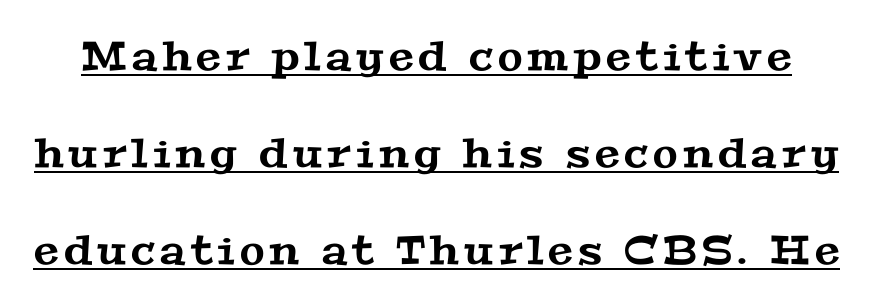
The image shows 40 px wide serif type; set loose line spacing (2.42x), underlined; medium stroke contrast and a medium x-height.
